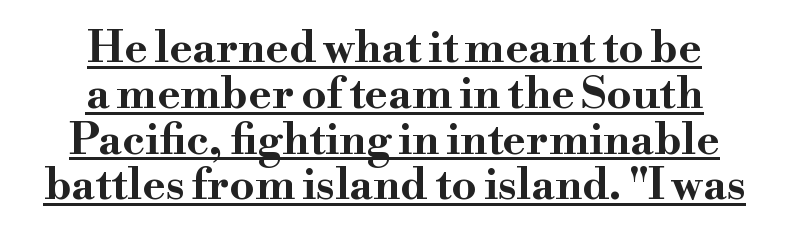
Q: Is the text bold? A: Yes.
Q: Is the text italic (slanted)? A: No, it is upright.
Q: Is the typeface a serif or a sans-serif typeface? A: Serif.
Q: Is the text underlined? A: Yes.
Q: How is the paragraph aligned? A: Centered.
Q: Is the spacing between letters normal or unusually wide? A: Normal.
Q: Is the spacing between lines tight, normal or loose? A: Tight.
Q: Width (condensed, normal, or wide)? A: Wide.
Q: Stroke contrast? A: High.
Q: x-height? A: Small.
Q: Monospaced? A: No.
